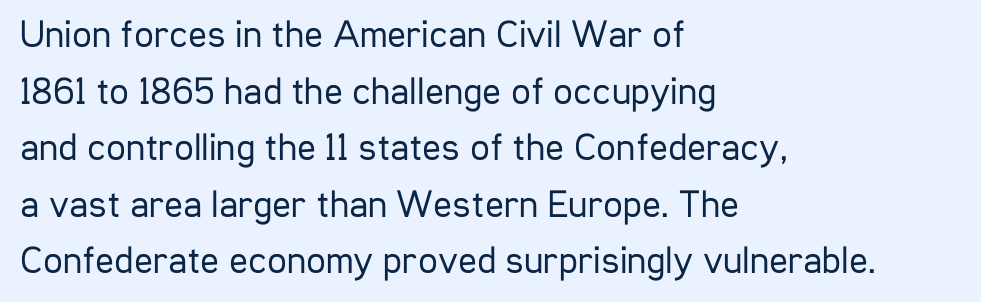
{"serif": "no", "italic": "no", "bold": "no", "weight": "regular", "width": "condensed", "stroke_contrast": "low", "x_height": "medium", "monospaced": "no", "underline": "no", "align": "left", "line_spacing": "normal", "line_spacing_ratio": 1.45, "letter_spacing": "normal", "letter_spacing_em": 0.0, "glyph_px": 39}
